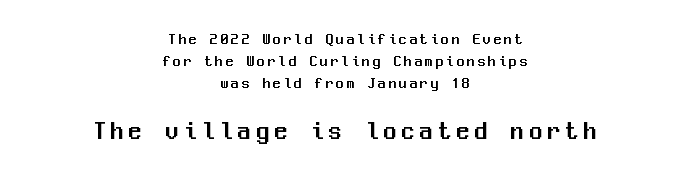
The image shows 26 px text type, upright; set centered, normal line spacing (1.47x), unusually wide letter spacing (+0.2 em), not underlined; the second (bottom) block is 1.73x larger.
